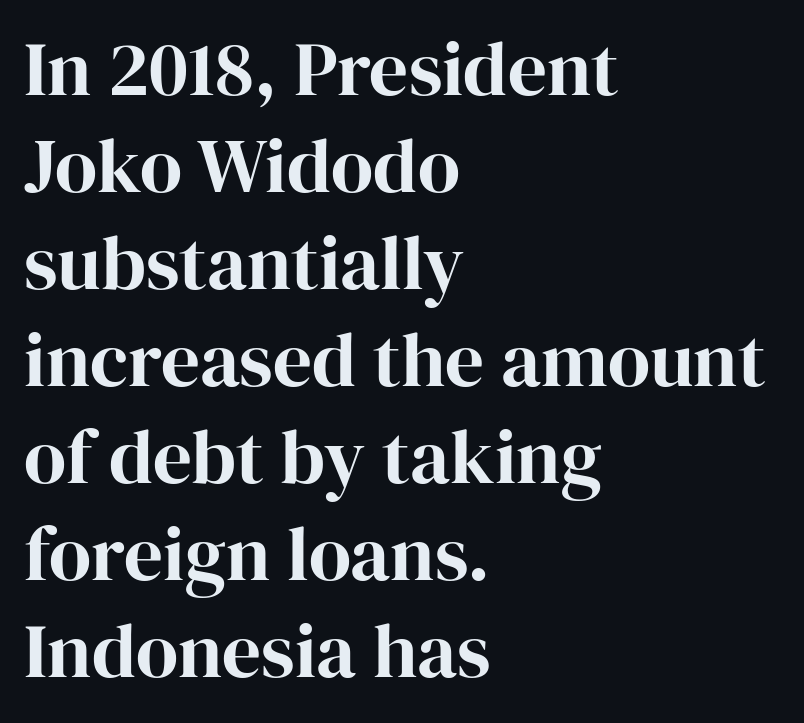
The image shows 77 px serif type, upright; set left-aligned, normal line spacing (1.26x), normal letter spacing, not underlined; high stroke contrast and a medium x-height.
